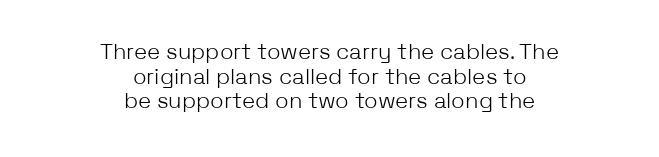
Q: Is the text bold? A: No.
Q: Is the text italic (slanted)? A: No, it is upright.
Q: Is the text underlined? A: No.
Q: How is the paragraph aligned? A: Centered.
Q: Is the spacing between letters normal or unusually wide? A: Normal.
Q: Is the spacing between lines tight, normal or loose? A: Tight.
